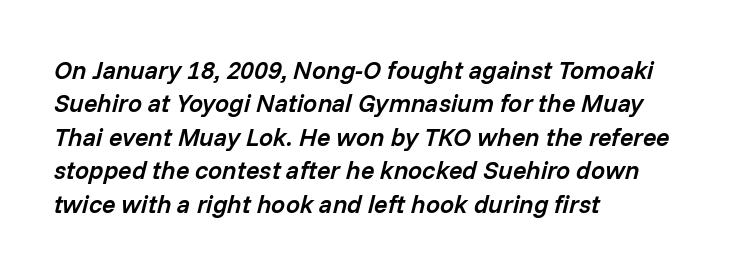
These lines were composed using italics. Has an underline been added? It has not. Horizontal bands of white between lines are of average thickness. Notice the strokes are somewhat thickened but not fully heavy: this is a semibold.
